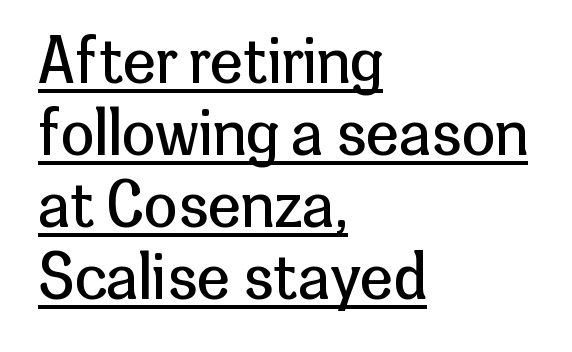
Think of a printed novel: that variable character pitch is what you see here. Unlike a traditional serif, this face leaves its strokes unadorned. The type is set solid horizontally, with unmodified tracking. The letters stand straight up with perfectly vertical stems.
